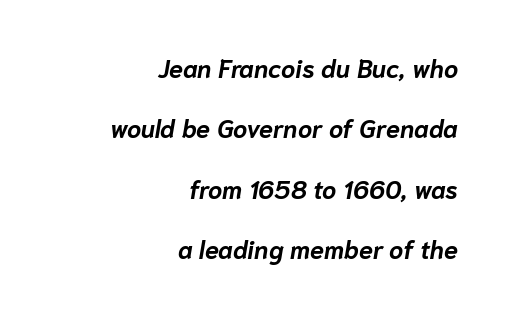
The image shows 25 px bold type, italic (leaning right); set right-aligned, loose line spacing (2.42x), normal letter spacing, not underlined.
